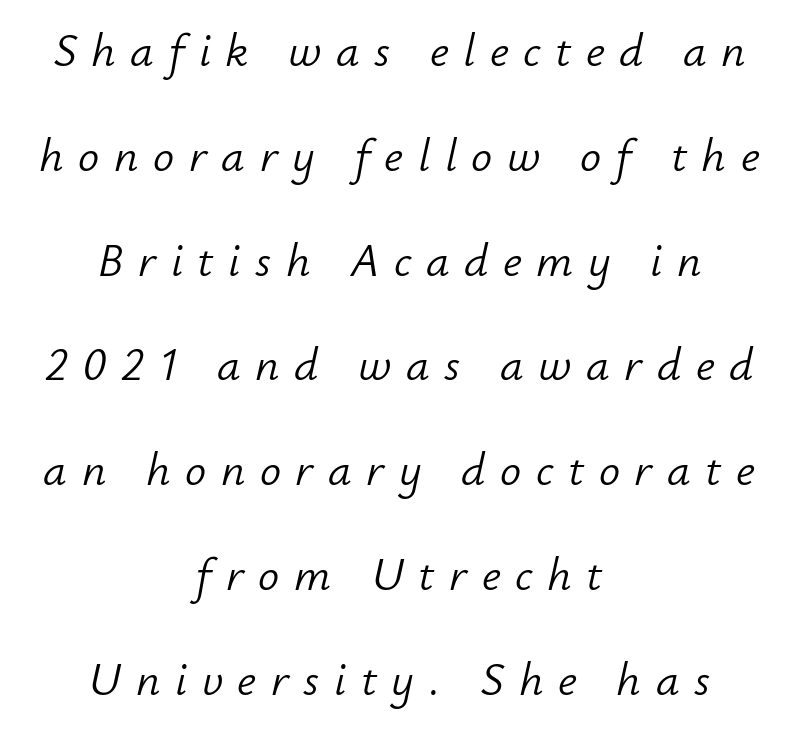
{"italic": "yes", "lean": "right", "slant_degrees": 12, "bold": "no", "weight": "light", "width": "normal", "stroke_contrast": "low", "x_height": "small", "monospaced": "no", "underline": "no", "align": "center", "line_spacing": "loose", "line_spacing_ratio": 2.23, "letter_spacing": "wide", "letter_spacing_em": 0.31, "glyph_px": 47}
